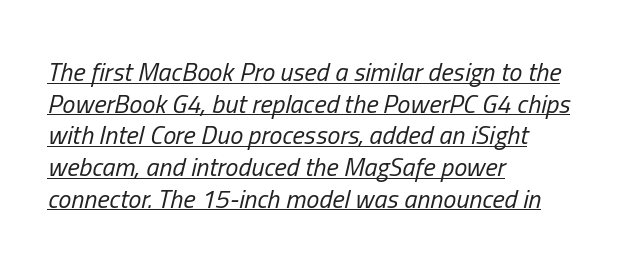
{"italic": "yes", "lean": "right", "slant_degrees": 13, "bold": "no", "underline": "yes", "align": "left", "line_spacing_ratio": 1.22, "letter_spacing": "normal", "letter_spacing_em": 0.0, "glyph_px": 26}
